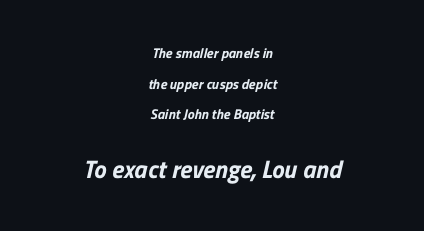
Q: Is the text bold? A: Yes.
Q: Is the text underlined? A: No.
Q: How is the paragraph aligned? A: Centered.
Q: Is the spacing between letters normal or unusually wide? A: Normal.
Q: Is the spacing between lines tight, normal or loose? A: Loose.
Q: Which block of text is set in a larger size, the first (top) or the second (bottom)? A: The second (bottom) one.
